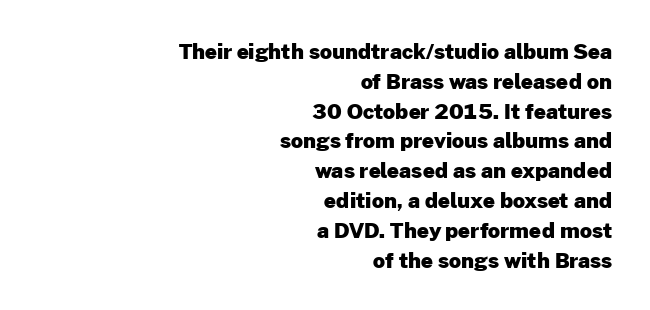
The image shows 21 px bold type, upright; set right-aligned, normal line spacing (1.42x), normal letter spacing, not underlined.
